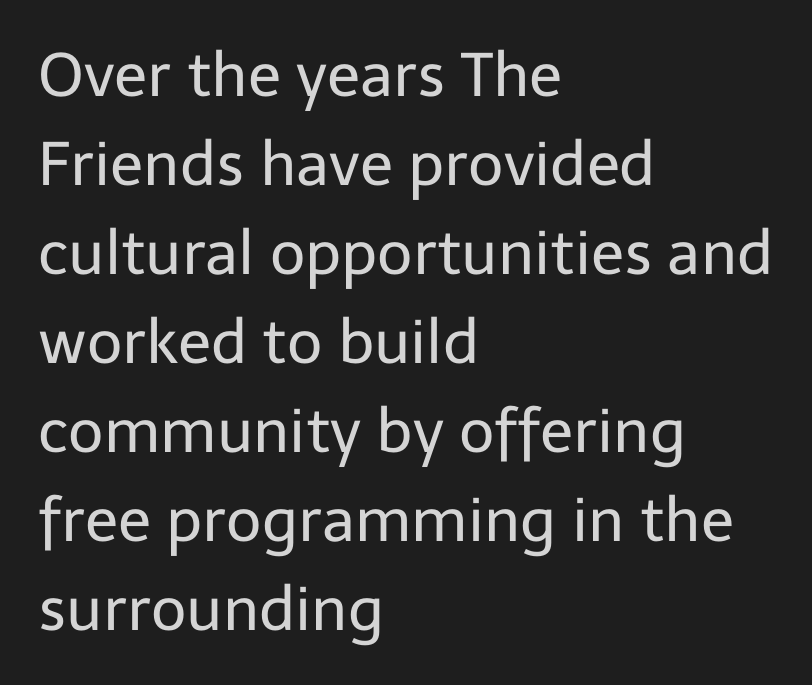
The image shows 61 px regular-weight sans-serif type, upright; set left-aligned, normal line spacing (1.46x), normal letter spacing, not underlined; low stroke contrast and a medium x-height.
